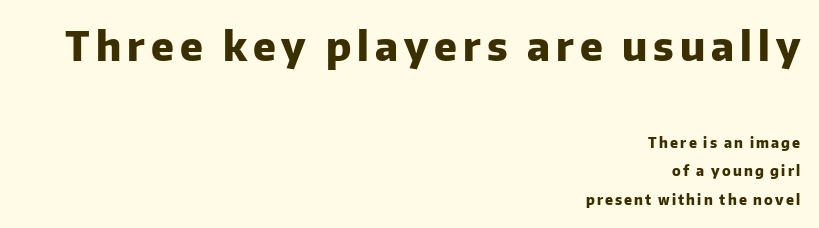
Is this a fixed-width face? No — the glyphs have proportional, varying widths. Teacher's note: observe the even right margin — that is flush-right alignment. Vertically, the passage feels expansive, rows floating well apart. How heavy is the stroke? Heavy — this is a bold. No feet cap the strokes, marking this as sans-serif type. The more generous point size was reserved for the upper chunk.
